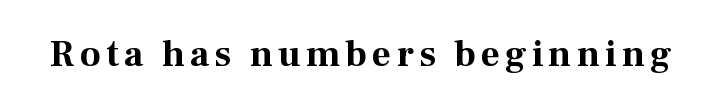
Q: Is the text bold? A: Yes.
Q: Is the text italic (slanted)? A: No, it is upright.
Q: Is the typeface a serif or a sans-serif typeface? A: Serif.
Q: Is the text underlined? A: No.
Q: Width (condensed, normal, or wide)? A: Normal.
Q: Stroke contrast? A: Medium.
Q: x-height? A: Medium.
Q: Monospaced? A: No.
